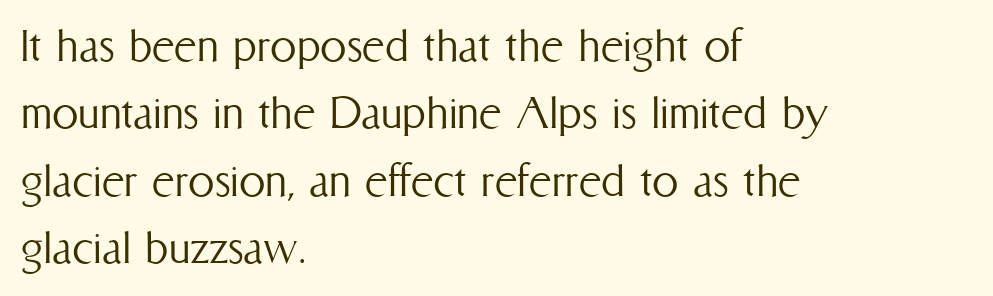
{"italic": "no", "bold": "no", "weight": "light", "width": "condensed", "stroke_contrast": "medium", "x_height": "medium", "monospaced": "no", "underline": "no", "align": "left", "line_spacing": "normal", "line_spacing_ratio": 1.27, "letter_spacing": "normal", "letter_spacing_em": 0.0, "glyph_px": 53}
